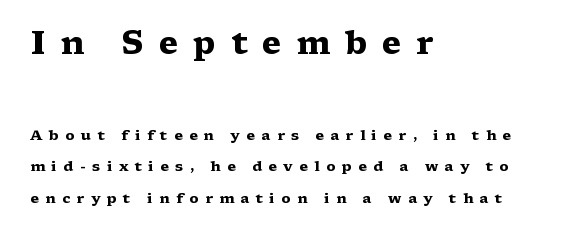
The image shows 32 px heavy, wide serif type, upright; set left-aligned, loose line spacing (2.28x), unusually wide letter spacing (+0.46 em), not underlined; the first (top) block is 2.29x larger; medium stroke contrast and a medium x-height.
